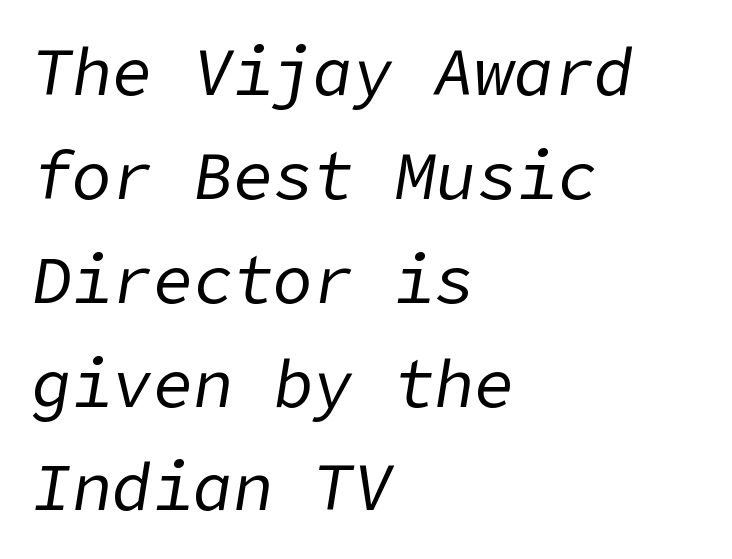
{"italic": "yes", "lean": "right", "slant_degrees": 9, "bold": "no", "weight": "regular", "width": "normal", "stroke_contrast": "low", "x_height": "medium", "underline": "no", "align": "left", "line_spacing": "normal", "line_spacing_ratio": 1.55, "letter_spacing": "normal", "letter_spacing_em": 0.0, "glyph_px": 67}
